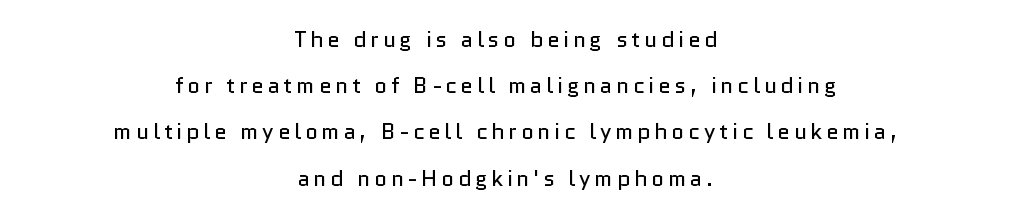
The image shows 22 px text type, upright; set centered, loose line spacing (2.1x), not underlined.
